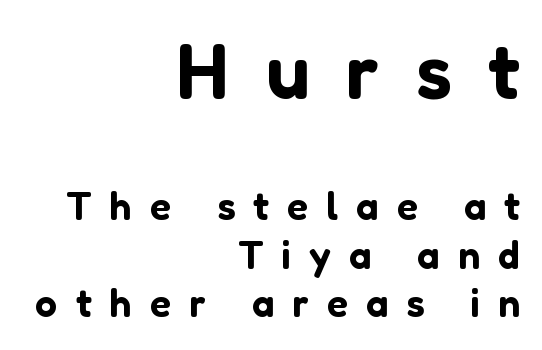
A typesetter would label this face a sans. Here the designer chose a conventional face with non-uniform glyph widths. Observe the wide spacing: letters keep a clear distance from each other. The lines in this sample share a right terminus and differ only in where they begin. The line-height multiplier appears to be the usual default.
